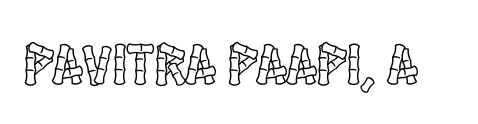
The type is set solid horizontally, with unmodified tracking. Beneath every word, the page is bare. The axis of the letterforms is exactly vertical. Varying glyph widths throughout — classic text-font behaviour.
